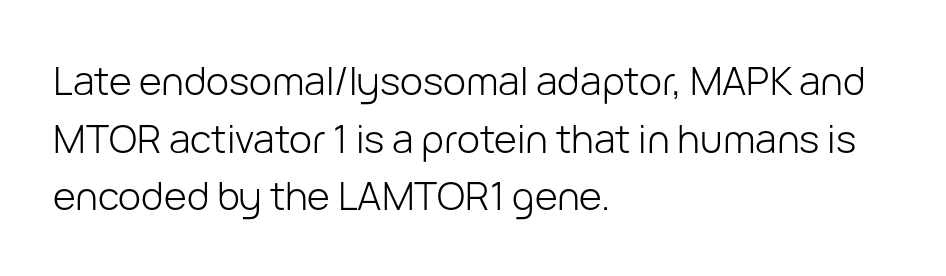
Q: Is the text bold? A: No.
Q: Is the text italic (slanted)? A: No, it is upright.
Q: Is the typeface a serif or a sans-serif typeface? A: Sans-serif.
Q: Is the text underlined? A: No.
Q: How is the paragraph aligned? A: Left-aligned.
Q: Is the spacing between letters normal or unusually wide? A: Normal.
Q: Is the spacing between lines tight, normal or loose? A: Normal.
Q: Width (condensed, normal, or wide)? A: Normal.
Q: Stroke contrast? A: Low.
Q: x-height? A: Medium.
Q: Monospaced? A: No.
